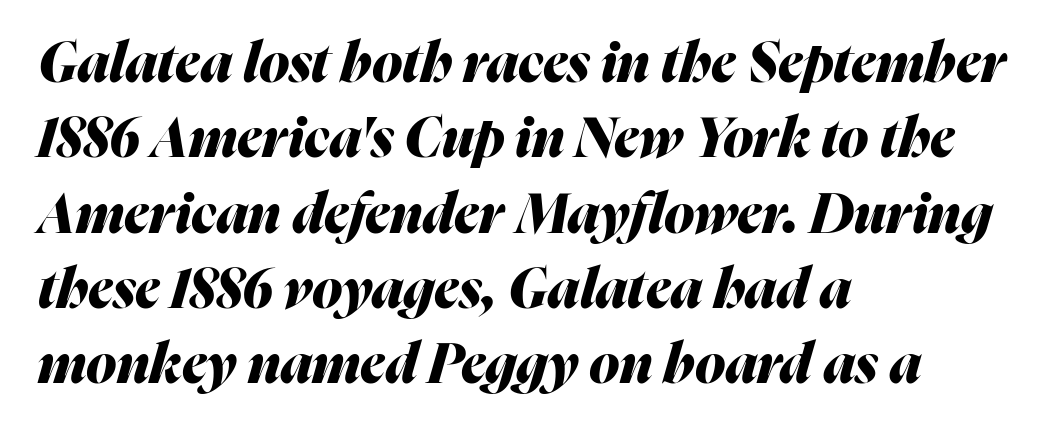
{"italic": "yes", "lean": "right", "slant_degrees": 16, "bold": "yes", "weight": "heavy", "width": "normal", "stroke_contrast": "medium", "x_height": "medium", "monospaced": "no", "underline": "no", "align": "left", "line_spacing": "normal", "line_spacing_ratio": 1.37, "letter_spacing": "normal", "letter_spacing_em": 0.0, "glyph_px": 55}
